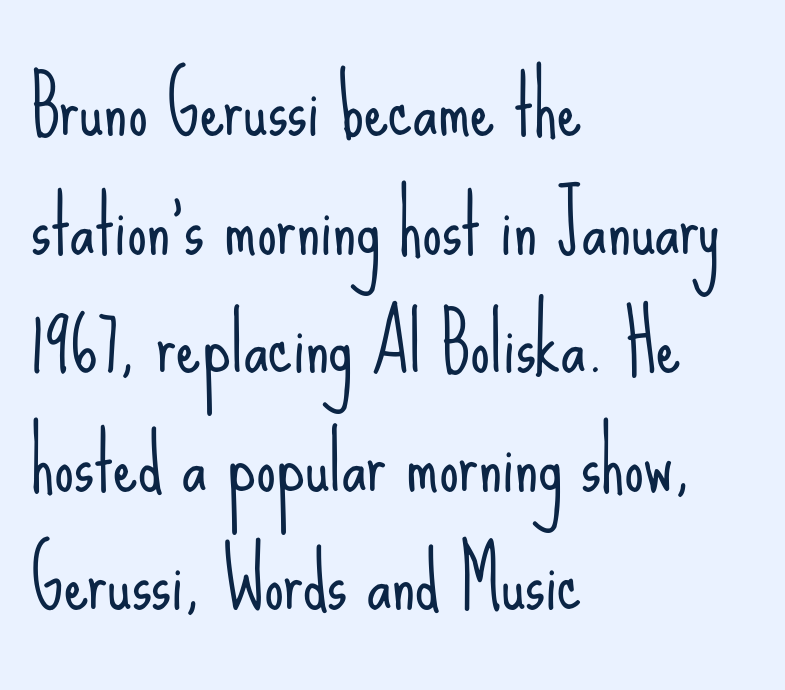
The strokes carry an ordinary text weight at most. This rendering uses left alignment, leaving the right contour irregular. Looks like regular typesetting: each glyph gets only the width it needs. The tracking reads as untouched default to a designer's eye.
